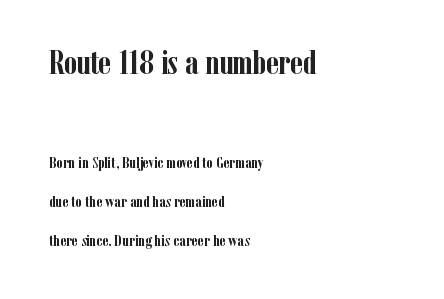
Q: Is the text bold? A: Yes.
Q: Is the text italic (slanted)? A: No, it is upright.
Q: Is the typeface a serif or a sans-serif typeface? A: Serif.
Q: Is the text underlined? A: No.
Q: How is the paragraph aligned? A: Left-aligned.
Q: Is the spacing between letters normal or unusually wide? A: Normal.
Q: Is the spacing between lines tight, normal or loose? A: Loose.
Q: Which block of text is set in a larger size, the first (top) or the second (bottom)? A: The first (top) one.
Q: Width (condensed, normal, or wide)? A: Condensed.
Q: Stroke contrast? A: Low.
Q: x-height? A: Medium.
Q: Monospaced? A: No.
